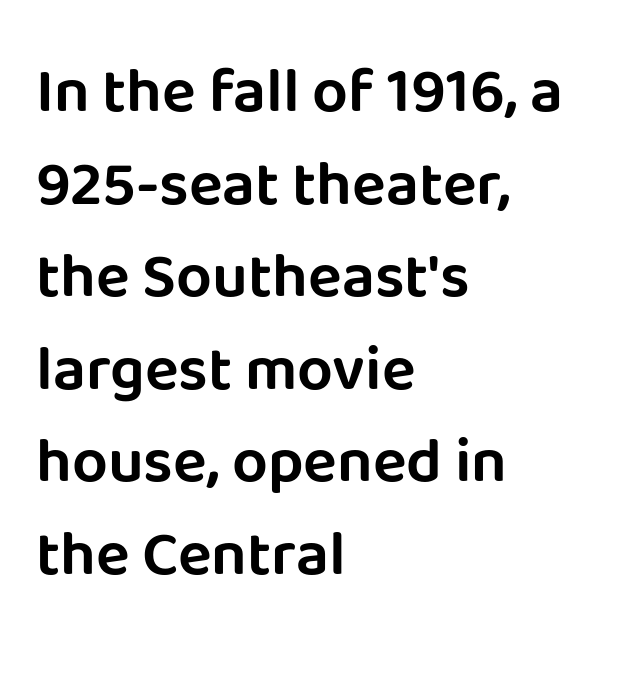
The image shows 63 px sans-serif type, upright; set left-aligned, normal line spacing (1.47x), normal letter spacing, not underlined; low stroke contrast and a large x-height.
